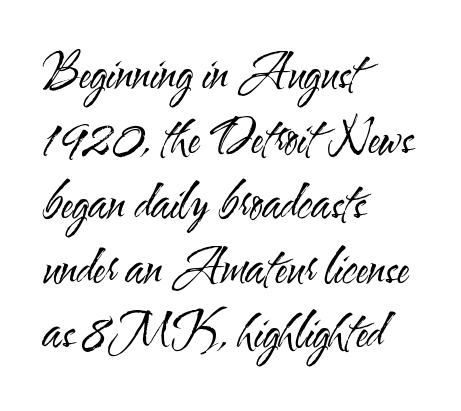
{"serif": "no", "bold": "no", "weight": "regular", "width": "condensed", "stroke_contrast": "medium", "x_height": "small", "monospaced": "no", "underline": "no", "align": "left", "line_spacing": "normal", "line_spacing_ratio": 1.41, "letter_spacing": "normal", "letter_spacing_em": 0.0, "glyph_px": 46}
